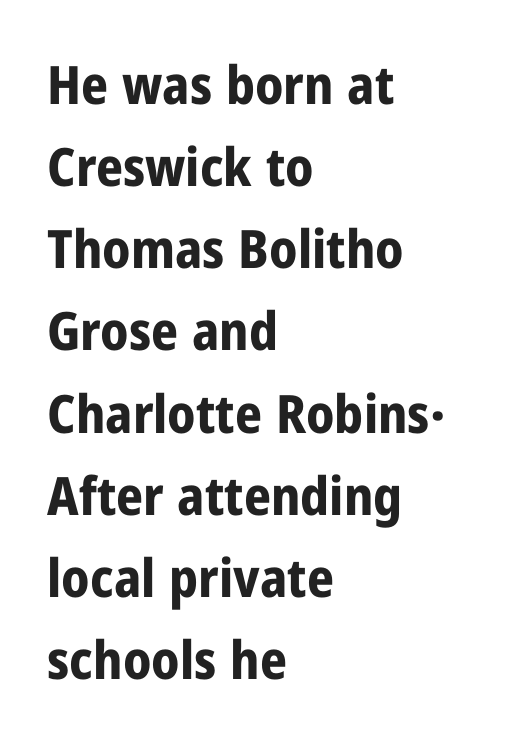
The image shows 53 px bold, condensed sans-serif type, upright; set left-aligned, normal line spacing (1.55x), normal letter spacing, not underlined; low stroke contrast and a medium x-height.
